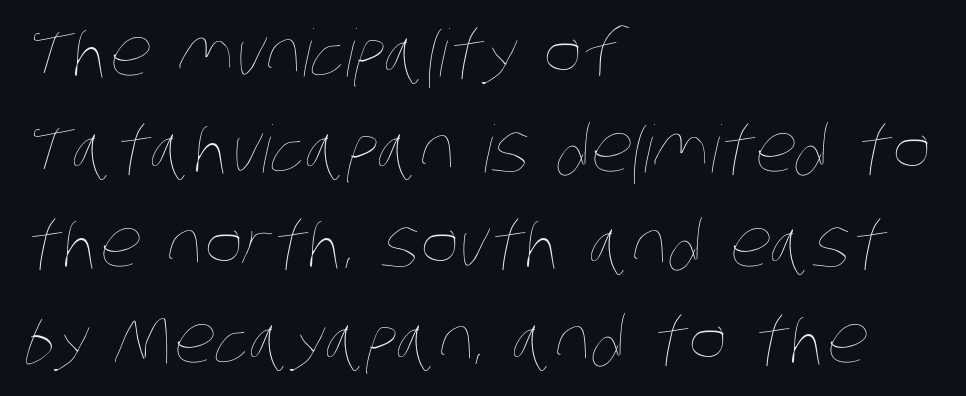
The image shows 65 px thin, condensed type; set left-aligned, normal line spacing (1.47x), normal letter spacing, not underlined; low stroke contrast and a large x-height.
